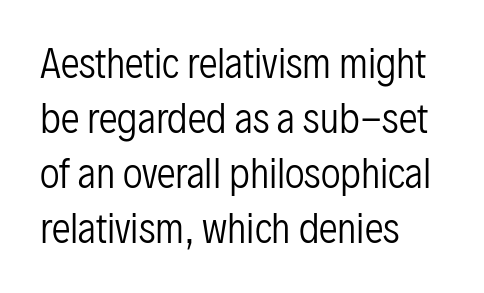
Q: Is the text bold? A: No.
Q: Is the text italic (slanted)? A: No, it is upright.
Q: Is the typeface a serif or a sans-serif typeface? A: Sans-serif.
Q: Is the text underlined? A: No.
Q: How is the paragraph aligned? A: Left-aligned.
Q: Is the spacing between letters normal or unusually wide? A: Normal.
Q: Is the spacing between lines tight, normal or loose? A: Normal.
Q: Width (condensed, normal, or wide)? A: Condensed.
Q: Stroke contrast? A: Low.
Q: x-height? A: Medium.
Q: Monospaced? A: No.
